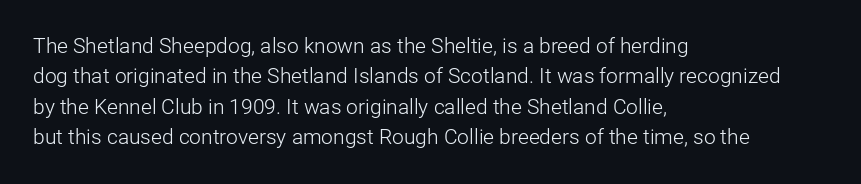
{"italic": "no", "bold": "no", "underline": "no", "align": "left", "line_spacing": "normal", "line_spacing_ratio": 1.45, "letter_spacing": "normal", "letter_spacing_em": 0.0, "glyph_px": 21}
